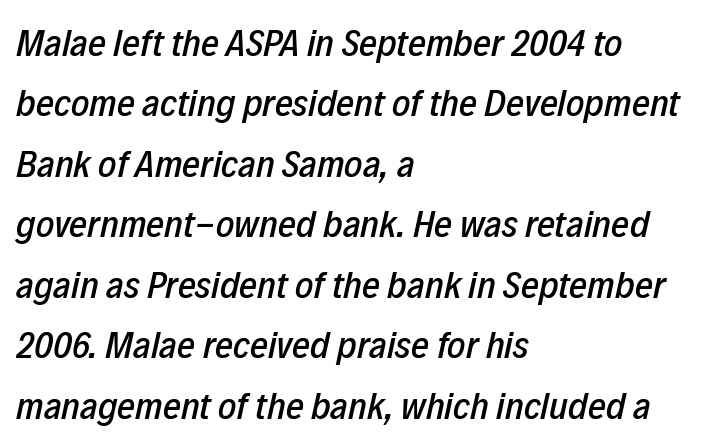
The image shows 39 px condensed type, italic (leaning right); set left-aligned, normal line spacing (1.55x), normal letter spacing, not underlined; low stroke contrast and a medium x-height.
